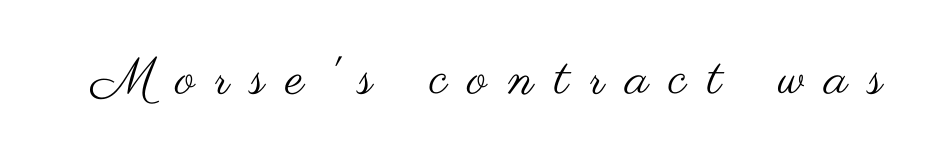
A typesetter would call this heavily tracked-out type. Stroke mass is kept to a normal reading level or below. This is sans-serif lettering, the kind often seen on screens and signage.
